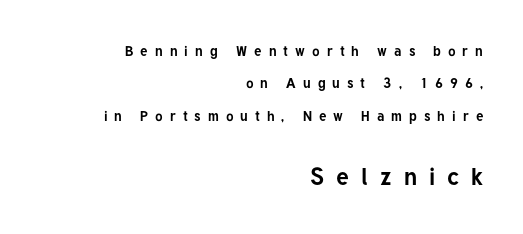
{"italic": "no", "bold": "yes", "underline": "no", "align": "right", "line_spacing": "loose", "line_spacing_ratio": 2.32, "letter_spacing": "wide", "letter_spacing_em": 0.5, "larger_block": "second", "size_ratio": 1.71, "glyph_px": 24}
